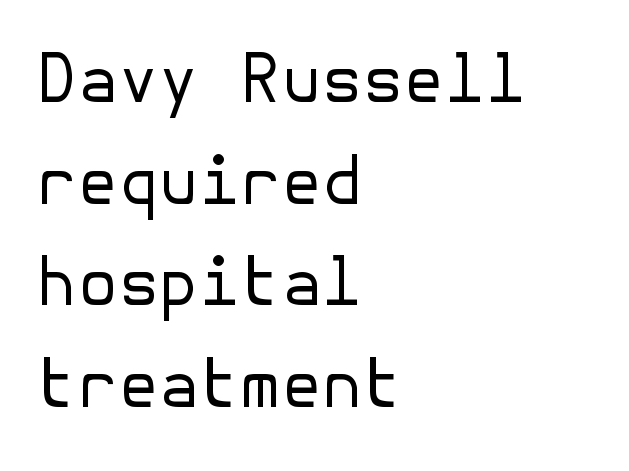
Here the glyphs are tracked normally, forming tight word shapes. Which margin do the lines hug? The left one — the right edge is uneven. Just letters on the line, the space beneath them empty. Compared with typical paragraphs, the rows here are spaced about the same.
